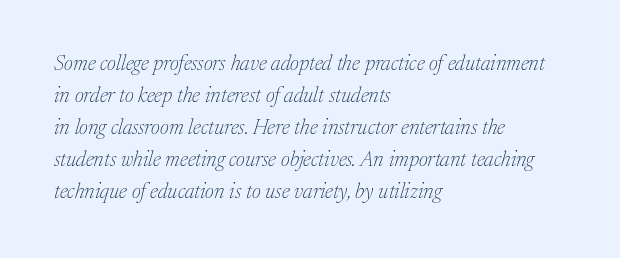
The image shows 21 px text type, italic (leaning right); set left-aligned, normal line spacing (1.52x), normal letter spacing, not underlined.
